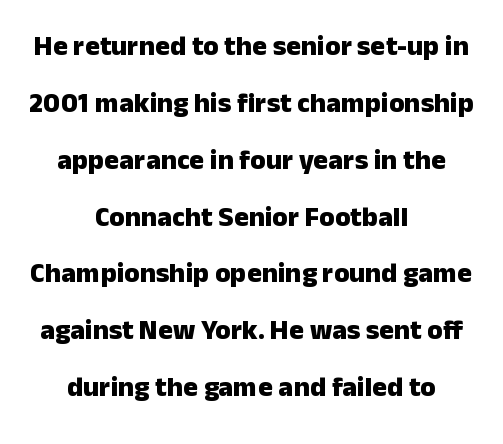
A typesetter would label this face a sans. The zone under the glyphs is completely vacant. In terms of leading, this rendering errs on the spacious side. Rendered with straight, roman letterforms. Compared with typical body copy, the letter spacing here is the same.
